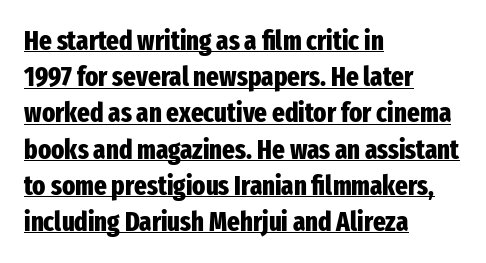
Q: Is the text bold? A: Yes.
Q: Is the text italic (slanted)? A: No, it is upright.
Q: Is the text underlined? A: Yes.
Q: How is the paragraph aligned? A: Left-aligned.
Q: Is the spacing between letters normal or unusually wide? A: Normal.
Q: Is the spacing between lines tight, normal or loose? A: Normal.
